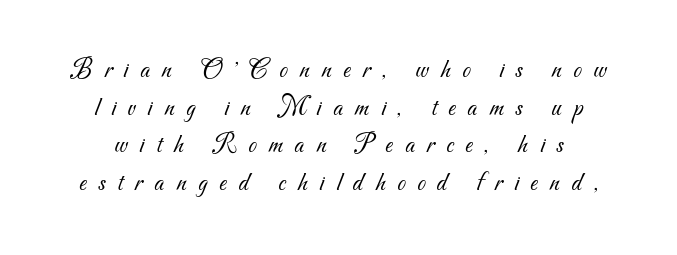
Clear beneath every line of the passage. The font is comparable to plain body text, perhaps lighter. Display-style spreading of the glyphs; the letterfit is very open. How would I describe the line gaps? Plain and ordinary.
